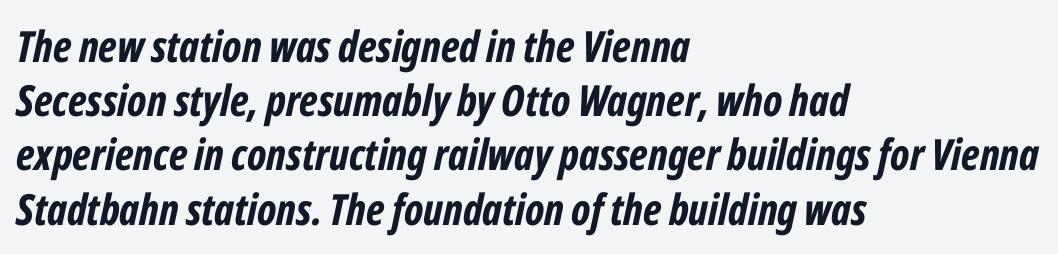
{"italic": "yes", "lean": "right", "slant_degrees": 12, "bold": "yes", "weight": "bold", "width": "condensed", "stroke_contrast": "low", "x_height": "medium", "monospaced": "no", "underline": "no", "align": "left", "line_spacing": "normal", "line_spacing_ratio": 1.26, "letter_spacing": "normal", "letter_spacing_em": 0.0, "glyph_px": 43}
